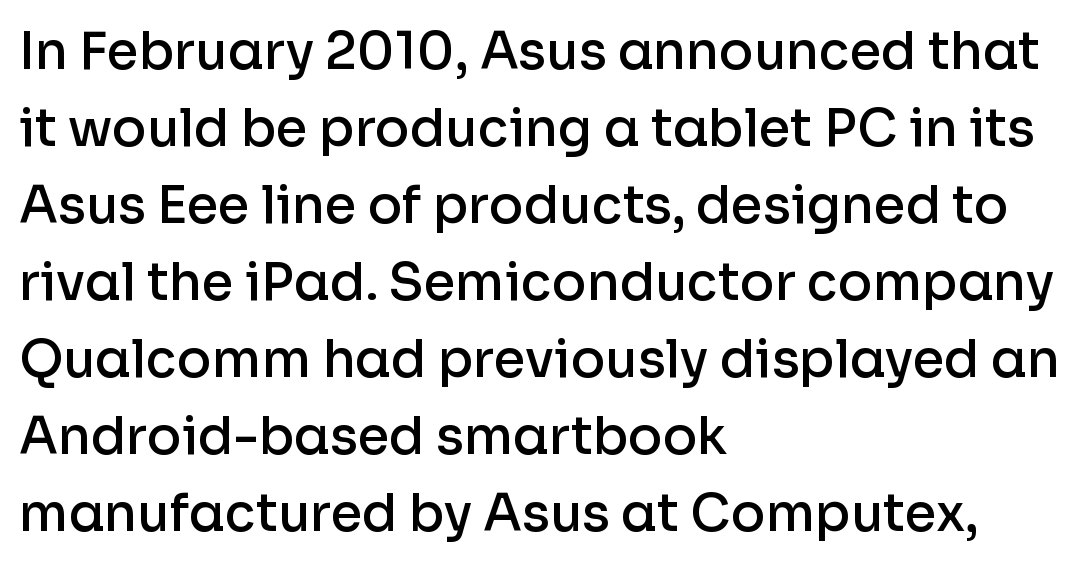
The letters stand straight up with perfectly vertical stems. Vertical spacing — default. The horizontal fit of the characters is conventional and even. Summary of weight: moderately heavy, a semibold. Note the varied advance widths — an 'i' is clearly narrower than an 'm'.
